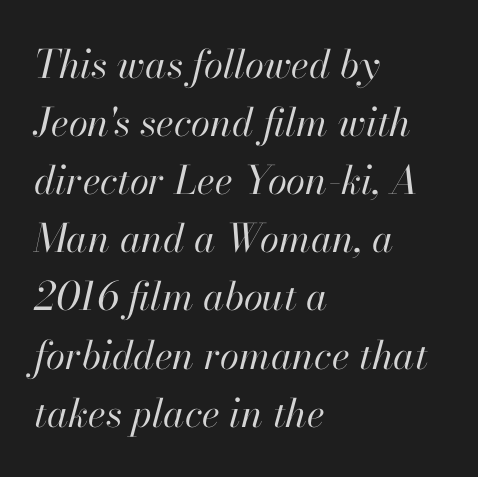
Honestly, there is no underline to notice here at all. Line starts are locked; line ends wander. These lines sit exactly where default settings would place them. Observe the ordinary spacing: letters are neighbours, not strangers. The whole block is typeset with a tilt.
